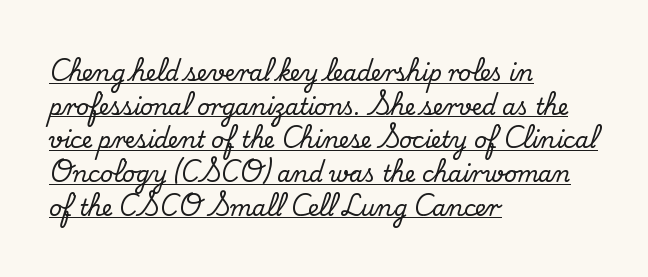
Letter spacing: default. A normal amount of white space separates one row of letters from the next. Caption: lettering with a line underneath. Short and long lines alike share a common starting point at left.
